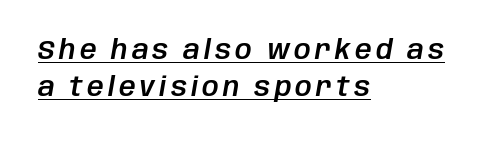
Q: Is the text italic (slanted)? A: Yes, it leans right by about 10 degrees.
Q: Is the text underlined? A: Yes.
Q: How is the paragraph aligned? A: Left-aligned.
Q: Is the spacing between lines tight, normal or loose? A: Normal.
